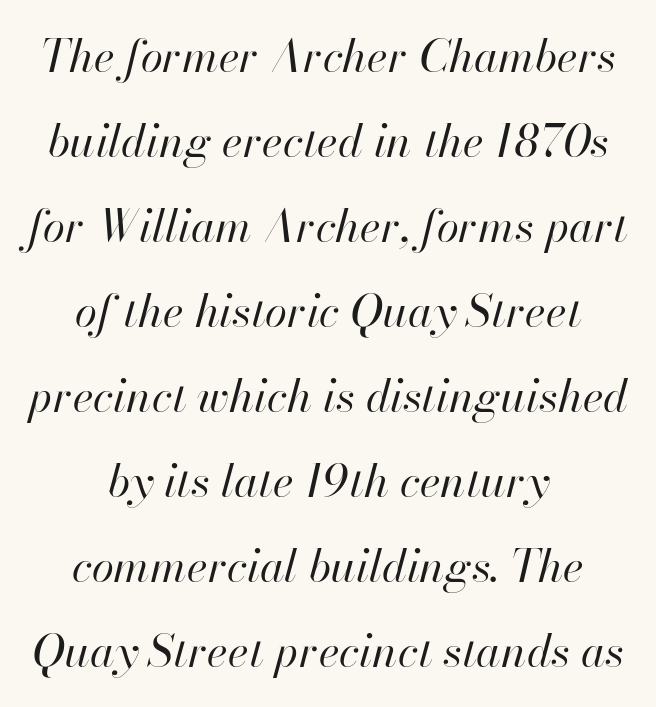
Here the glyphs are tracked normally, forming tight word shapes. Here the designer chose a conventional face with non-uniform glyph widths. The text block is weighted toward neither margin, spreading evenly from the middle. The glyphs are unaccompanied by any horizontal stroke below them. Emphasis-style slanted type is in use. No letter is thick-stroked: the sample isn't bold.
